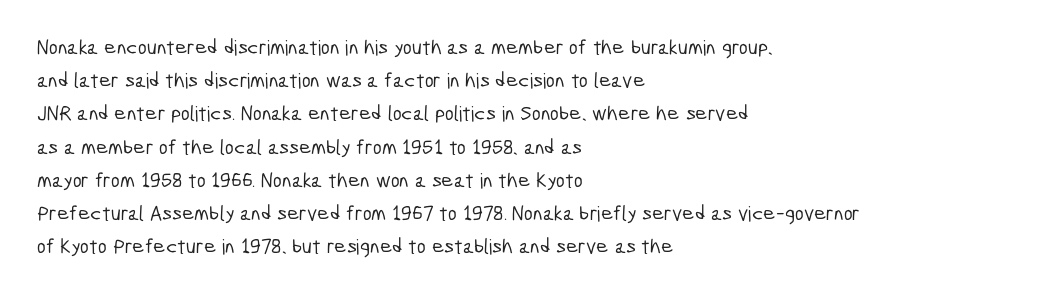
Q: Is the text underlined? A: No.
Q: How is the paragraph aligned? A: Left-aligned.
Q: Is the spacing between letters normal or unusually wide? A: Normal.
Q: Is the spacing between lines tight, normal or loose? A: Normal.
